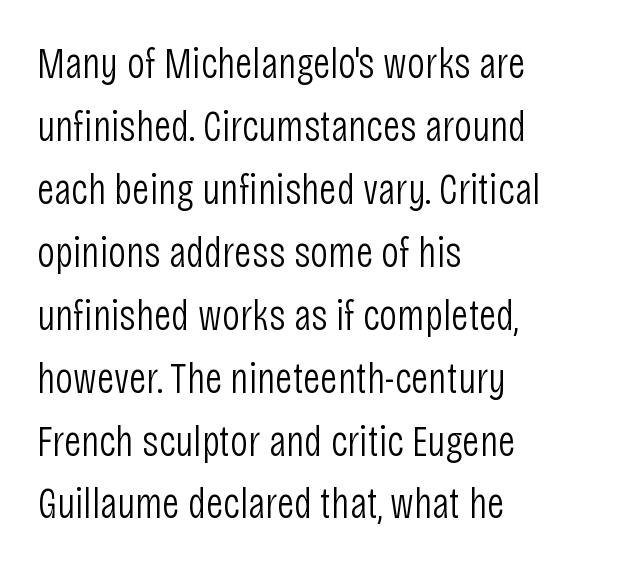
Upright lettering throughout. Each new line begins a customary step beneath the previous one. The rendering keeps characters at their native spacing. Heft: none added — not bold. Does the type have serifs? No, each stem ends abruptly. The string is rendered with underlining switched off.
